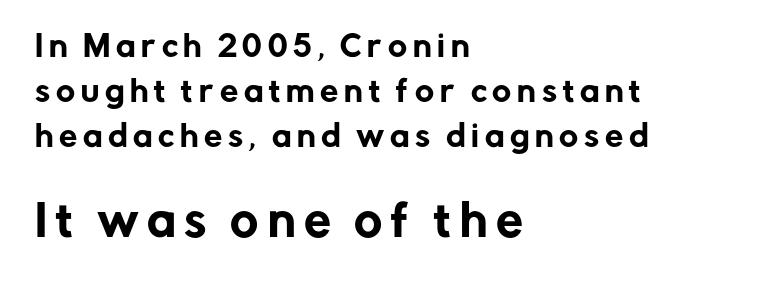
{"serif": "no", "italic": "no", "width": "normal", "stroke_contrast": "low", "x_height": "medium", "monospaced": "no", "underline": "no", "align": "left", "line_spacing": "normal", "line_spacing_ratio": 1.55, "letter_spacing": "wide", "letter_spacing_em": 0.2, "larger_block": "second", "size_ratio": 1.48, "glyph_px": 43}
